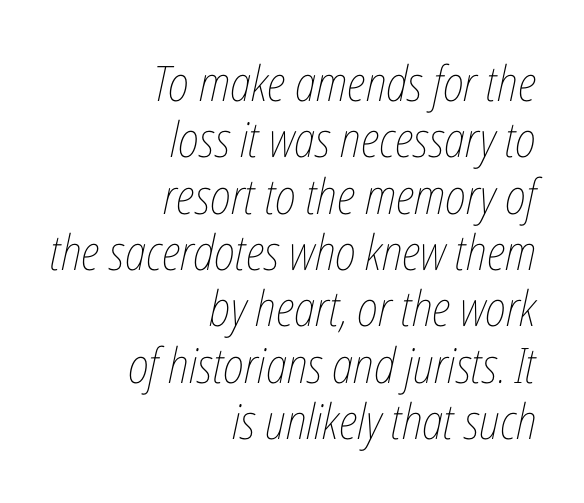
The image shows 49 px thin, condensed type, italic (leaning right); set right-aligned, tight line spacing (1.15x), normal letter spacing, not underlined; low stroke contrast and a medium x-height.
